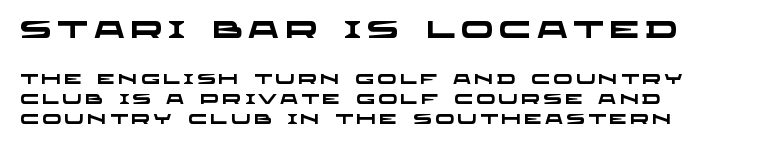
{"bold": "yes", "underline": "no", "align": "left", "line_spacing": "normal", "line_spacing_ratio": 1.42, "letter_spacing": "wide", "letter_spacing_em": 0.24, "larger_block": "first", "size_ratio": 1.71, "glyph_px": 24}
